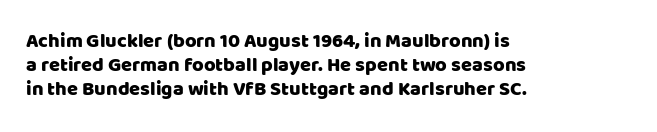
Does the lettering tilt? It doesn't — this is upright. The lines are quadded left. Unmarked baselines from the first word to the last. Characters follow at the spacing the type designer built in.
